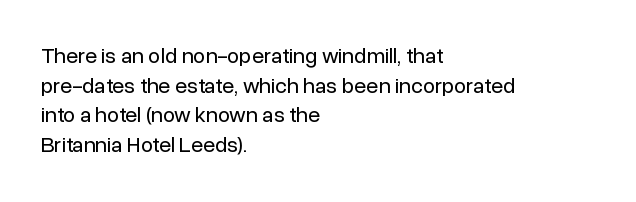
Unmarked baselines from the first word to the last. The designer left line spacing at the default. The rendering anchors every line to the left-hand side. The gaps between neighbouring characters are ordinary and unremarkable. The type sits square on the baseline with zero lean.
